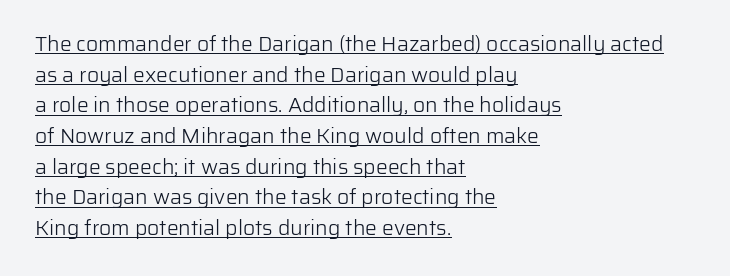
Nothing unusual about the tracking: characters are spaced as the font intends. A normal amount of white space separates one row of letters from the next. No heavy texture on the line: the type isn't bold. Is there any slant? The stems are plumb.
